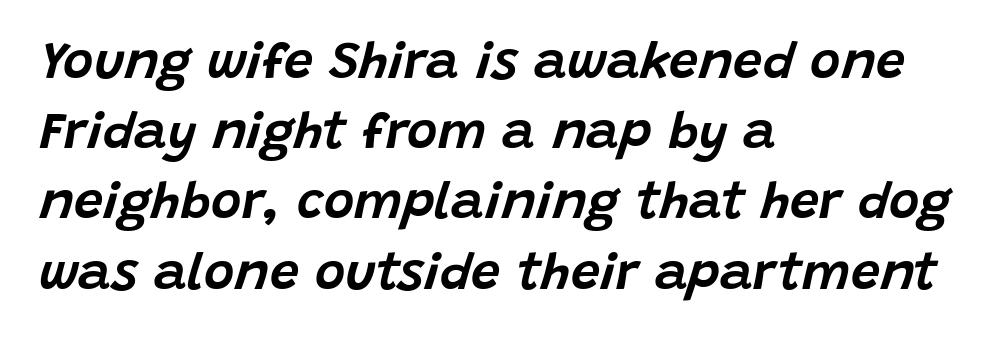
{"italic": "yes", "lean": "right", "slant_degrees": 15, "width": "normal", "stroke_contrast": "low", "x_height": "large", "monospaced": "no", "underline": "no", "align": "left", "line_spacing": "normal", "line_spacing_ratio": 1.35, "letter_spacing": "normal", "letter_spacing_em": 0.0, "glyph_px": 52}
